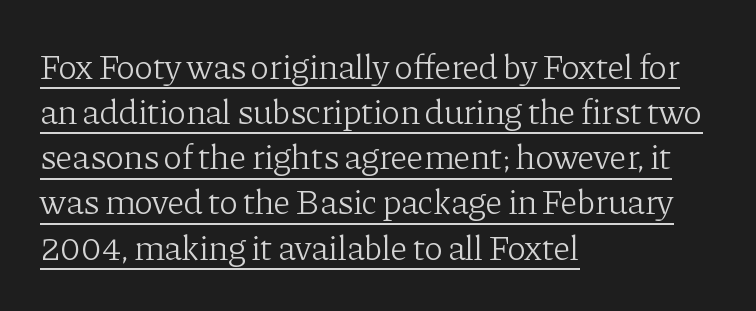
The image shows 35 px light serif type, upright; set left-aligned, normal line spacing (1.29x), normal letter spacing, underlined; low stroke contrast and a medium x-height.
